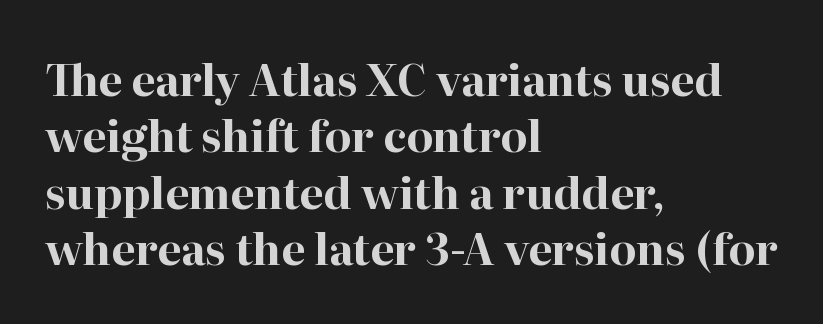
The image shows 43 px bold serif type, upright; set left-aligned, normal line spacing (1.31x), normal letter spacing, not underlined; high stroke contrast and a medium x-height.
